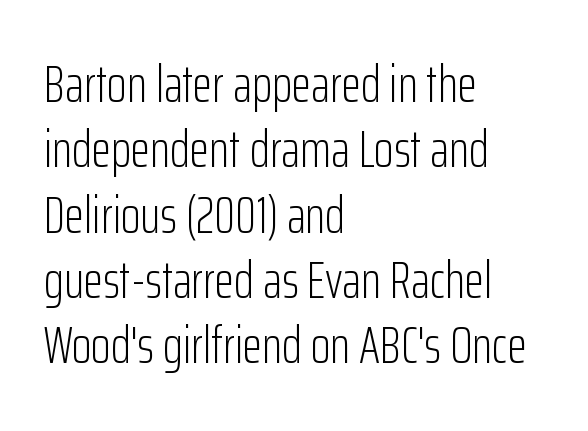
Horizontally, the lines are justified to the leading edge only. These lines are rendered in a variable-pitch font. Nope, not italic — everything's standing straight. Characters follow at the spacing the type designer built in.
